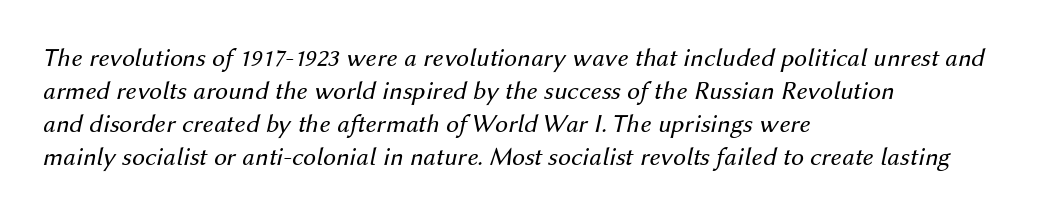
{"italic": "yes", "lean": "right", "slant_degrees": 12, "bold": "no", "underline": "no", "align": "left", "line_spacing": "normal", "line_spacing_ratio": 1.27, "letter_spacing": "normal", "letter_spacing_em": 0.0, "glyph_px": 26}
